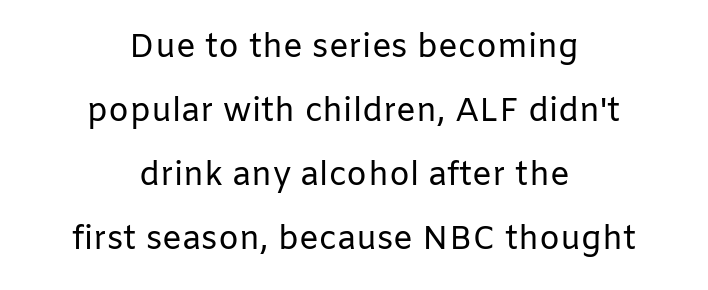
The face used here is rendered with its standard letterfit. Alignment: centered. The lines are spread far apart with generous leading. The rendering uses natural spacing where letterforms have individual widths.
